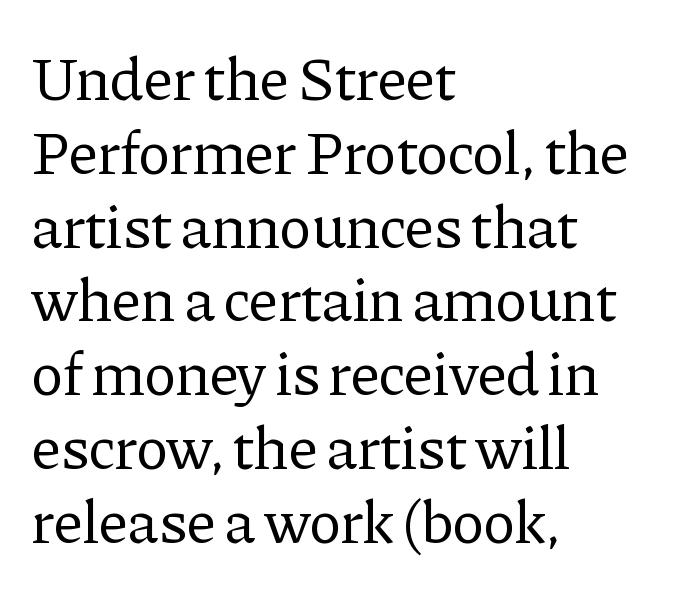
The image shows 61 px regular-weight serif type, upright; set left-aligned, line spacing 1.21x, normal letter spacing, not underlined; low stroke contrast and a medium x-height.
